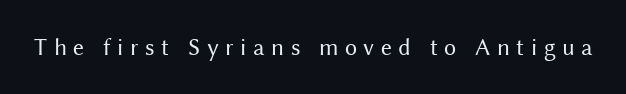
The horizontal fit of the characters is loose and conspicuously gappy. The type sits square on the baseline with zero lean. A clean baseline with only descenders dipping below it. No extra ink here — the face is not bold.
